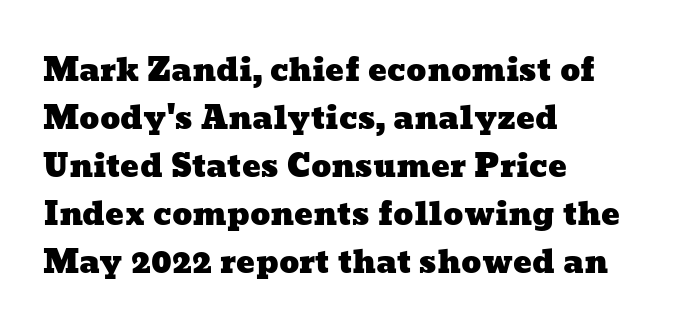
{"width": "wide", "stroke_contrast": "low", "x_height": "medium", "monospaced": "no", "underline": "no", "align": "left", "line_spacing": "normal", "line_spacing_ratio": 1.55, "letter_spacing": "normal", "letter_spacing_em": 0.0, "glyph_px": 31}
